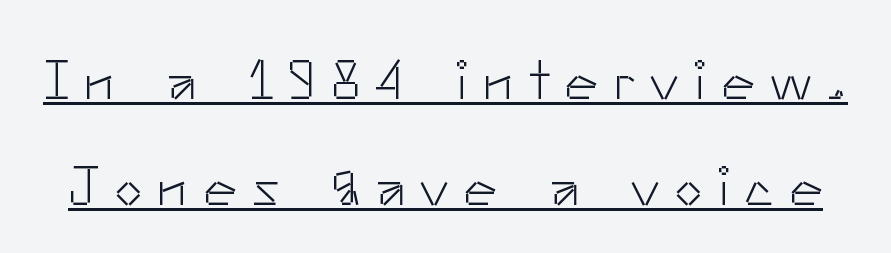
Q: Is the text bold? A: No.
Q: Is the text italic (slanted)? A: No, it is upright.
Q: Is the typeface a serif or a sans-serif typeface? A: Sans-serif.
Q: Is the text underlined? A: Yes.
Q: Is the spacing between letters normal or unusually wide? A: Unusually wide.
Q: Is the spacing between lines tight, normal or loose? A: Loose.
Q: Width (condensed, normal, or wide)? A: Normal.
Q: Stroke contrast? A: Low.
Q: x-height? A: Small.
Q: Monospaced? A: No.
